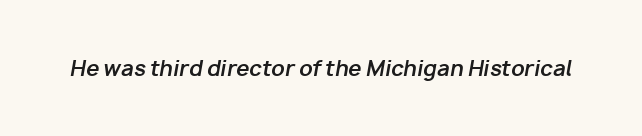
Letters rest on an invisible, unmarked baseline. Between one letter and the next there's only the usual sliver of space. Typographic density is high because the face is bold. When letters slant like this, we call the style italic.
